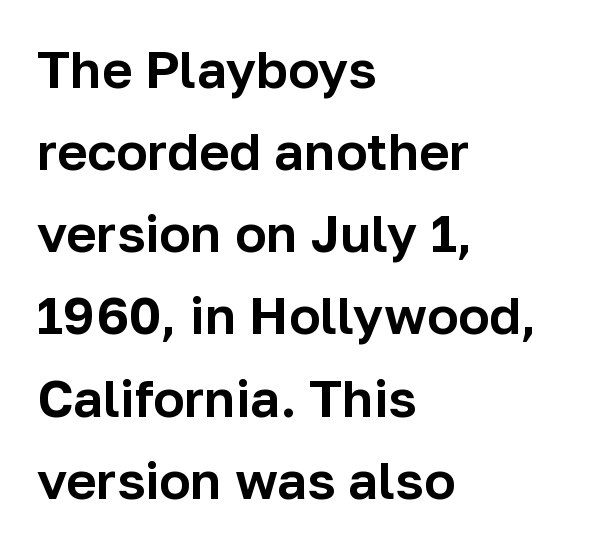
The font family rendered here belongs to the sans-serif group. Looks like regular typesetting: each glyph gets only the width it needs. The typesetter chose a ragged-right arrangement here. Leading matches the norm, producing a regular column. How are the letters spaced? Ordinarily, with no added tracking. Ascenders rise straight up at ninety degrees.
